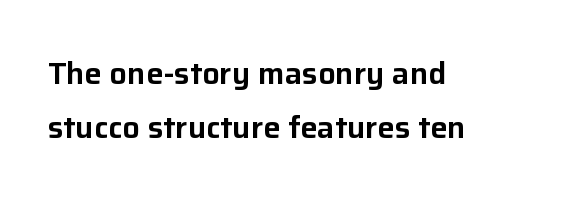
The image shows 31 px sans-serif type, upright; set left-aligned, line spacing 1.73x, normal letter spacing, not underlined; low stroke contrast and a medium x-height.
